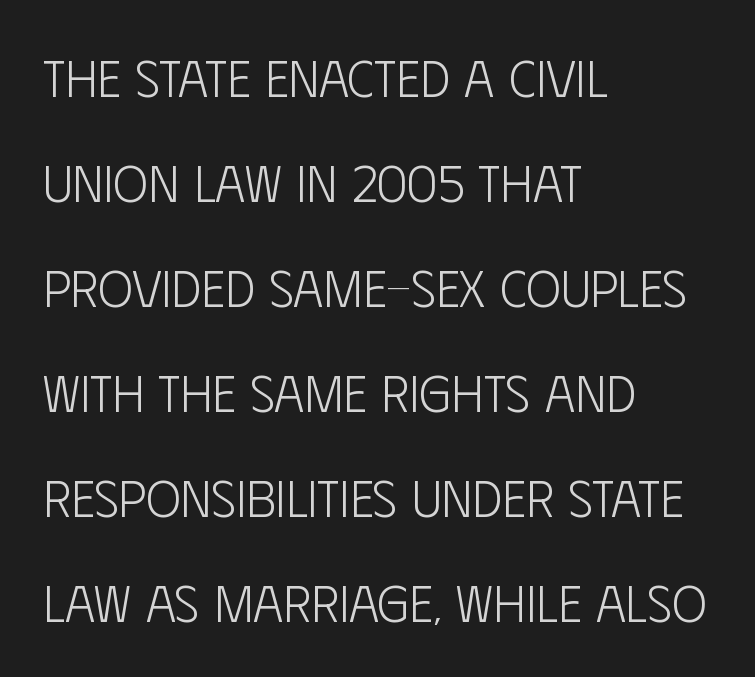
{"serif": "no", "italic": "no", "bold": "no", "weight": "light", "width": "condensed", "stroke_contrast": "low", "x_height": "large", "monospaced": "no", "underline": "no", "align": "left", "line_spacing": "loose", "line_spacing_ratio": 2.02, "letter_spacing": "normal", "letter_spacing_em": 0.0, "glyph_px": 52}
